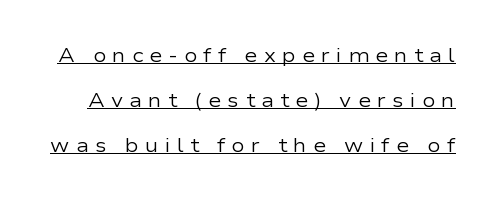
Weight: not bold — regular or lighter. Students, note that the glyphs here are deliberately spaced far apart. These lines were composed using upright roman letters. Does the leading feel generous? Absolutely, it's lavish. Underlining? Definitely there.
